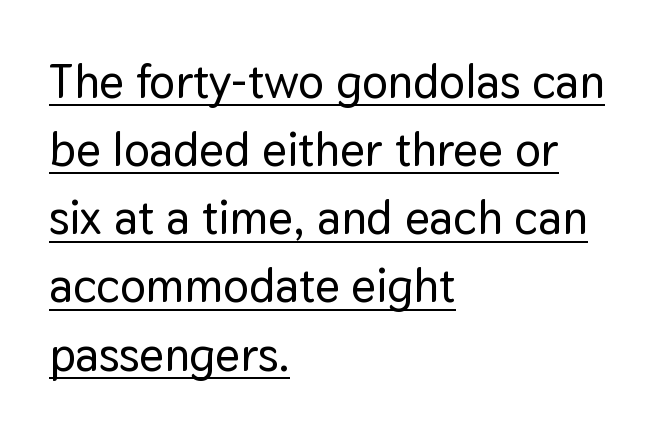
Q: Is the text italic (slanted)? A: No, it is upright.
Q: Is the typeface a serif or a sans-serif typeface? A: Sans-serif.
Q: Is the text underlined? A: Yes.
Q: How is the paragraph aligned? A: Left-aligned.
Q: Is the spacing between letters normal or unusually wide? A: Normal.
Q: Is the spacing between lines tight, normal or loose? A: Normal.
Q: Width (condensed, normal, or wide)? A: Normal.
Q: Stroke contrast? A: Low.
Q: x-height? A: Medium.
Q: Monospaced? A: No.
